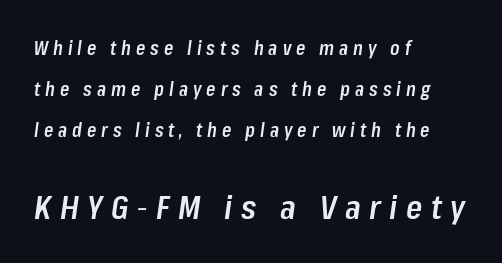
{"italic": "yes", "lean": "right", "slant_degrees": 8, "bold": "semi", "weight": "semibold", "width": "condensed", "stroke_contrast": "low", "x_height": "medium", "monospaced": "no", "underline": "no", "align": "left", "line_spacing": "loose", "line_spacing_ratio": 2.15, "letter_spacing": "wide", "letter_spacing_em": 0.26, "larger_block": "second", "size_ratio": 1.74, "glyph_px": 33}
